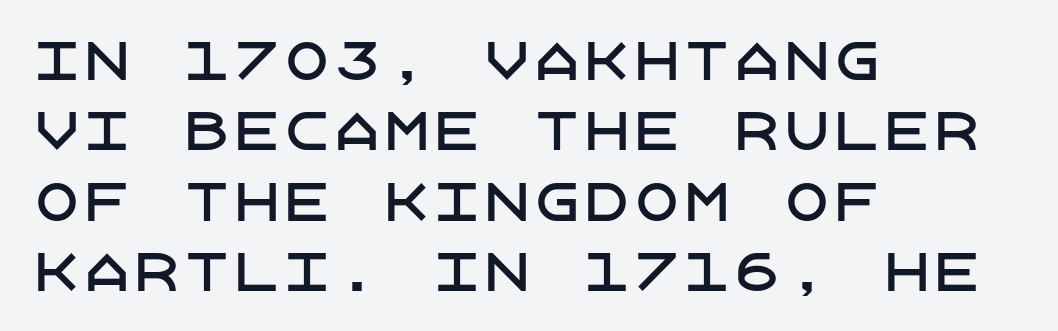
The image shows 50 px sans-serif type, upright; set left-aligned, normal line spacing (1.41x), normal letter spacing, not underlined; low stroke contrast and a large x-height.
